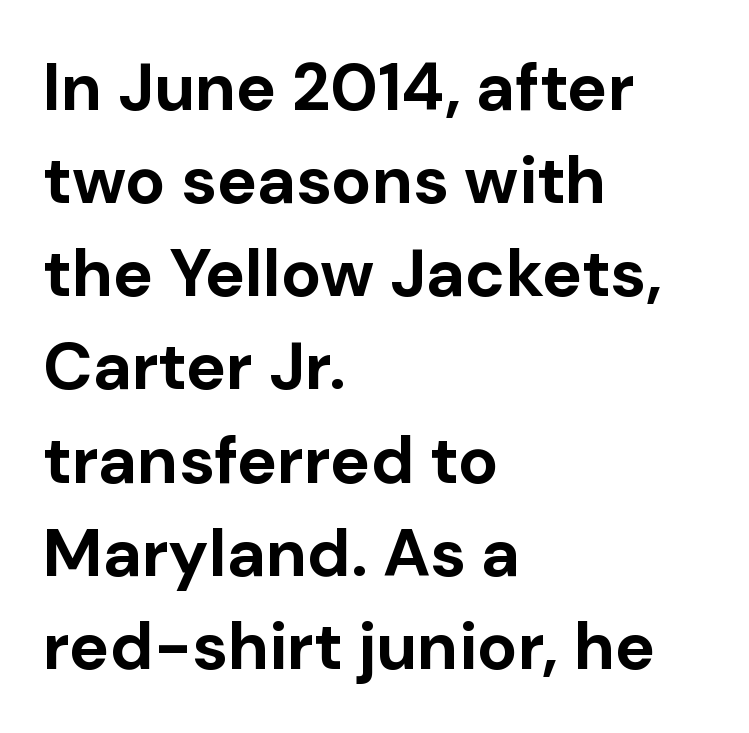
Q: Is the text bold? A: Yes.
Q: Is the text italic (slanted)? A: No, it is upright.
Q: Is the typeface a serif or a sans-serif typeface? A: Sans-serif.
Q: Is the text underlined? A: No.
Q: How is the paragraph aligned? A: Left-aligned.
Q: Is the spacing between letters normal or unusually wide? A: Normal.
Q: Is the spacing between lines tight, normal or loose? A: Normal.
Q: Width (condensed, normal, or wide)? A: Normal.
Q: Stroke contrast? A: Low.
Q: x-height? A: Medium.
Q: Monospaced? A: No.
